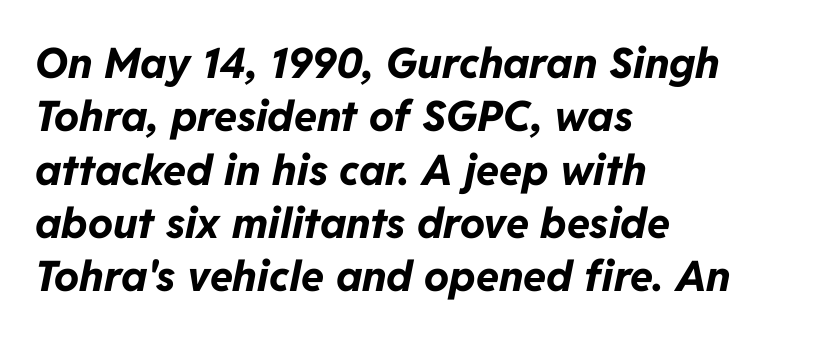
Lines of text with bare space underneath. Default kerning and tracking; the words read as compact shapes. Looking at the ascenders, they clearly lean. Visually the block forms a straight wall on the left and a jagged coastline on the right. Spacing verdict: proportional, widths tailored to each character. Heft: maximum for text — a bold.
